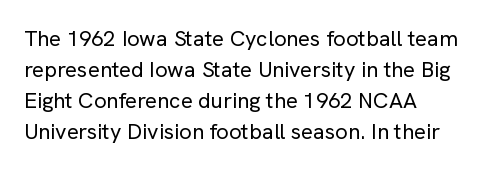
The image shows 22 px text type, upright; set left-aligned, normal line spacing (1.41x), normal letter spacing, not underlined.
